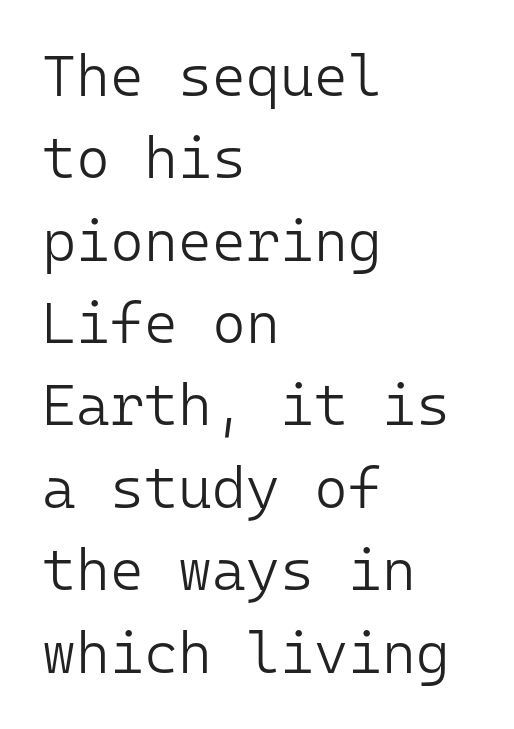
On a weight scale, this lands at 450 or below. Check where the strokes stop: nothing finishes them off — pure sans. Posture: straight, roman, zero tilt. Inter-character spacing is left at the font's built-in metrics. Type without underlining. Horizontally, the lines are justified to the leading edge only.
